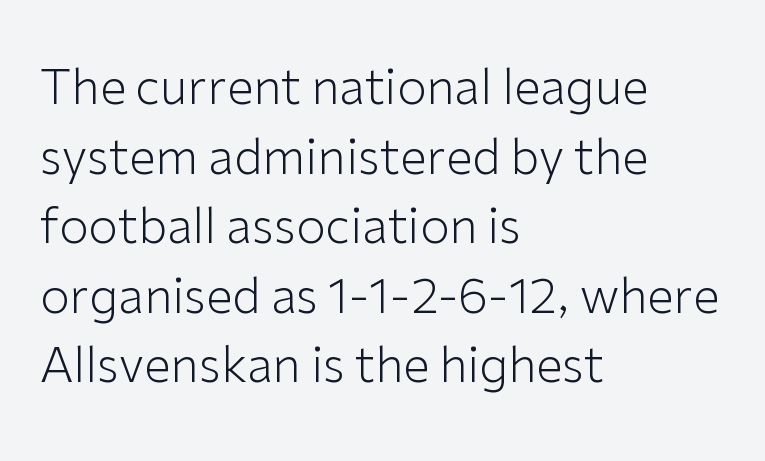
Q: Is the text bold? A: No.
Q: Is the text italic (slanted)? A: No, it is upright.
Q: Is the typeface a serif or a sans-serif typeface? A: Sans-serif.
Q: Is the text underlined? A: No.
Q: How is the paragraph aligned? A: Left-aligned.
Q: Is the spacing between letters normal or unusually wide? A: Normal.
Q: Is the spacing between lines tight, normal or loose? A: Normal.
Q: Width (condensed, normal, or wide)? A: Normal.
Q: Stroke contrast? A: Low.
Q: x-height? A: Medium.
Q: Monospaced? A: No.
